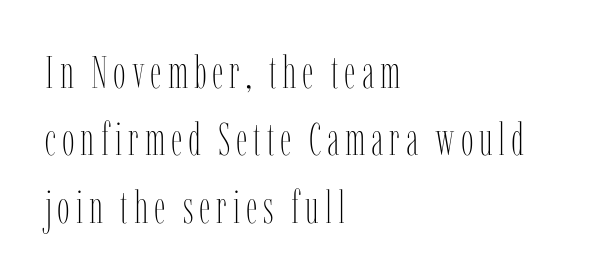
The image shows 45 px thin, condensed type, upright; set left-aligned, normal line spacing (1.5x), not underlined; low stroke contrast and a medium x-height.
